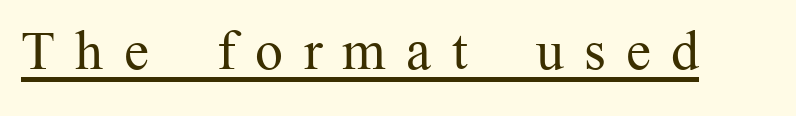
{"serif": "yes", "italic": "no", "bold": "no", "weight": "regular", "width": "normal", "stroke_contrast": "medium", "x_height": "medium", "monospaced": "no", "underline": "yes", "letter_spacing": "wide", "letter_spacing_em": 0.36, "glyph_px": 56}
